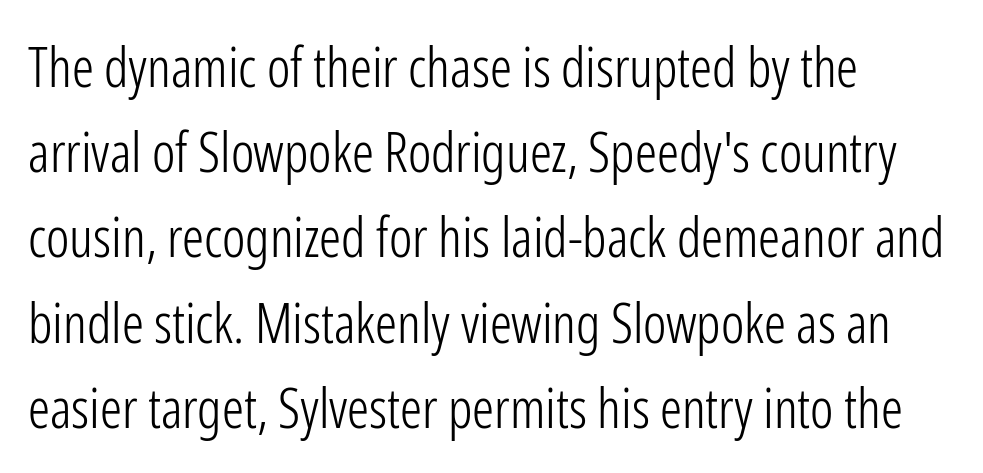
The image shows 55 px light, condensed sans-serif type, upright; set left-aligned, normal line spacing (1.55x), normal letter spacing, not underlined; low stroke contrast and a medium x-height.
